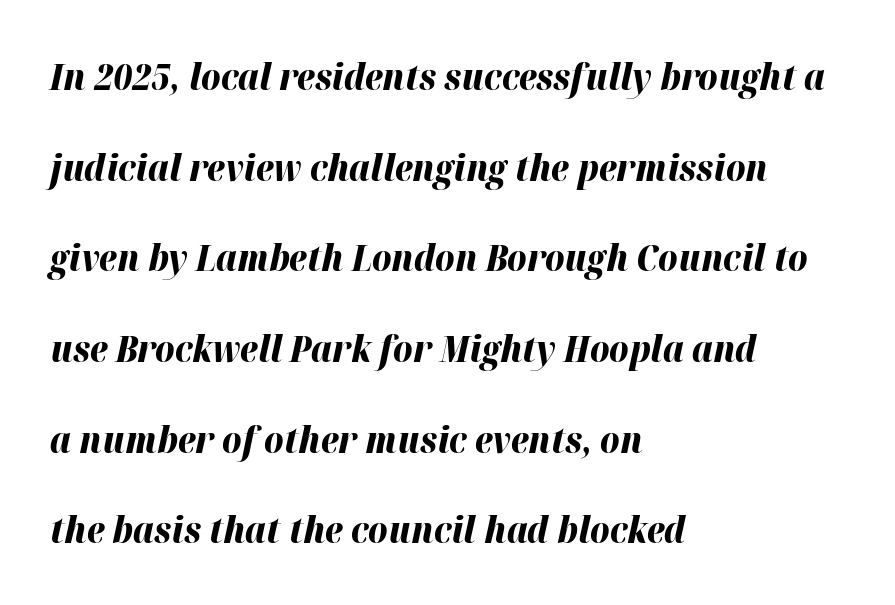
A student would call this left alignment; a typographer would say flush left, rag right. You could not count columns in this text — the font is proportionally spaced. Descender tails drop into unmarked territory. I'd describe the lettering as bold — thick and assertive.
